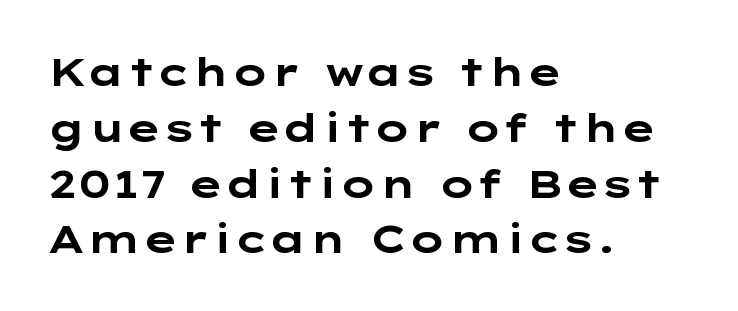
The paragraph has a hard left edge and a soft right edge. Serif or sans? Sans — the stroke terminals are bare. Just letters on the line, the space beneath them empty. Nobody touched the tracking dial on this one.
